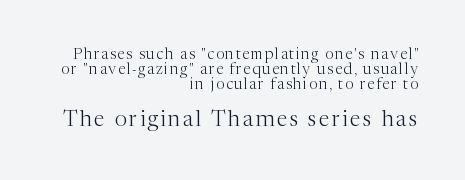
{"italic": "no", "bold": "no", "underline": "no", "align": "right", "line_spacing": "tight", "line_spacing_ratio": 0.99, "larger_block": "second", "size_ratio": 1.47, "glyph_px": 22}
